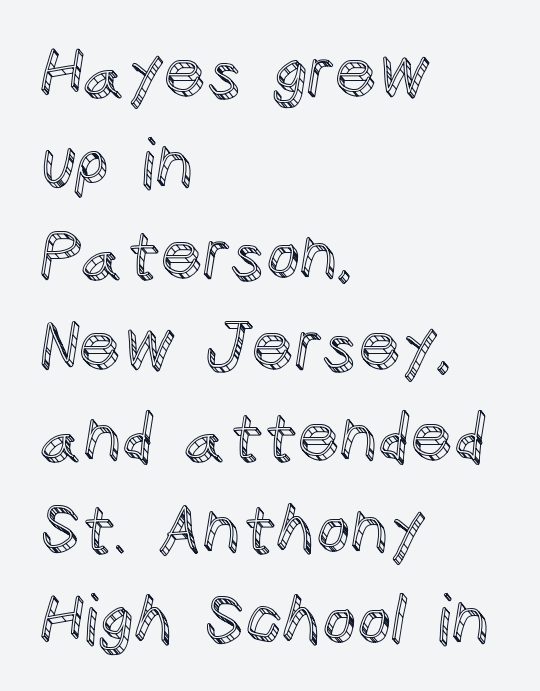
The space directly below the letters is spotless. Students, observe: this is what conventionally led text looks like. Typeset ragged right — the left edge is the straight one. Think of a printed novel: that variable character pitch is what you see here. Here the glyphs are tracked normally, forming tight word shapes.
